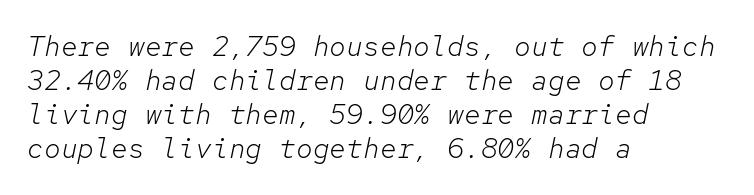
{"italic": "yes", "lean": "right", "slant_degrees": 12, "bold": "no", "weight": "light", "width": "normal", "stroke_contrast": "low", "x_height": "medium", "monospaced": "yes", "underline": "no", "align": "left", "line_spacing_ratio": 1.22, "letter_spacing": "normal", "letter_spacing_em": 0.0, "glyph_px": 28}
